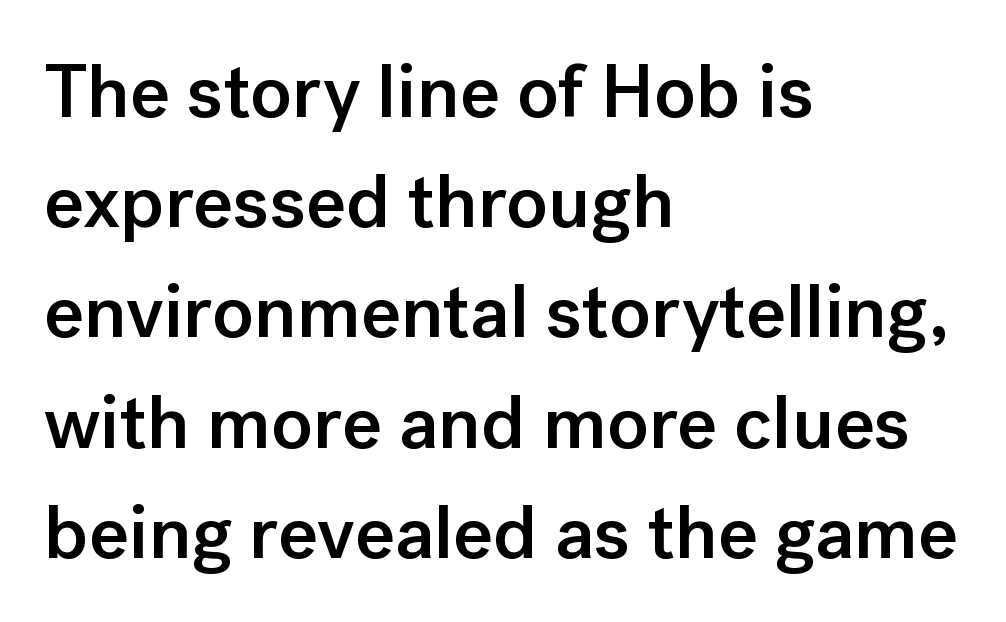
{"serif": "no", "italic": "no", "bold": "semi", "weight": "semibold", "width": "normal", "stroke_contrast": "low", "x_height": "medium", "monospaced": "no", "underline": "no", "align": "left", "line_spacing": "normal", "line_spacing_ratio": 1.45, "letter_spacing": "normal", "letter_spacing_em": 0.0, "glyph_px": 76}
